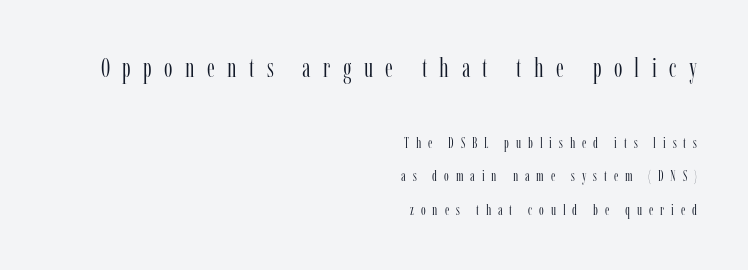
The image shows 27 px text type, upright; set right-aligned, loose line spacing (2.23x), unusually wide letter spacing (+0.46 em), not underlined; the first (top) block is 1.8x larger.
